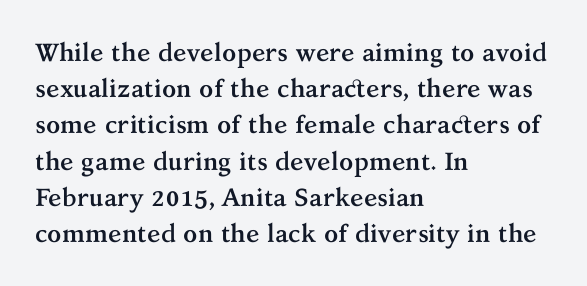
Typesetter's note: full bold, strokes at maximum text heaviness. Rendered with straight, roman letterforms. The line-height multiplier appears to be the usual default. Words appear dense and cohesive because spacing is normal. A student would call this left alignment; a typographer would say flush left, rag right. The baseline area is clear.
